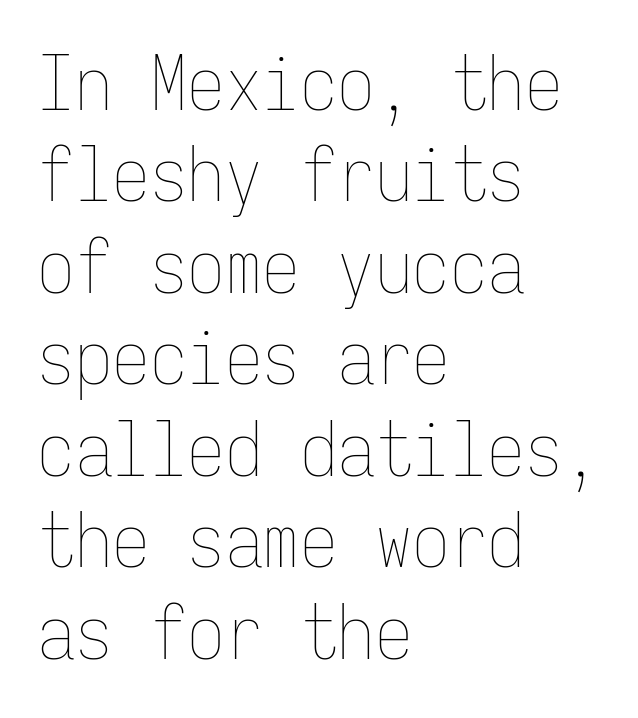
{"italic": "no", "bold": "no", "weight": "thin", "width": "condensed", "stroke_contrast": "low", "x_height": "medium", "monospaced": "yes", "underline": "no", "align": "left", "line_spacing_ratio": 1.22, "letter_spacing": "normal", "letter_spacing_em": 0.0, "glyph_px": 75}
